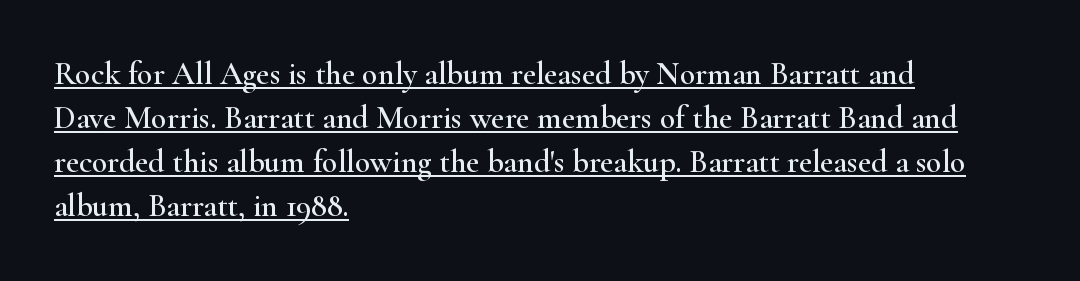
{"serif": "yes", "italic": "no", "width": "wide", "stroke_contrast": "high", "x_height": "small", "monospaced": "no", "underline": "yes", "align": "left", "line_spacing": "normal", "line_spacing_ratio": 1.38, "letter_spacing": "normal", "letter_spacing_em": 0.0, "glyph_px": 32}
